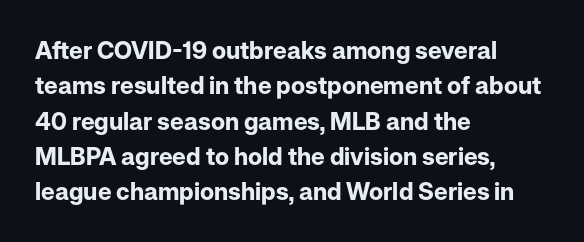
{"italic": "no", "bold": "yes", "underline": "no", "align": "left", "line_spacing": "normal", "line_spacing_ratio": 1.47, "letter_spacing": "normal", "letter_spacing_em": 0.0, "glyph_px": 24}
